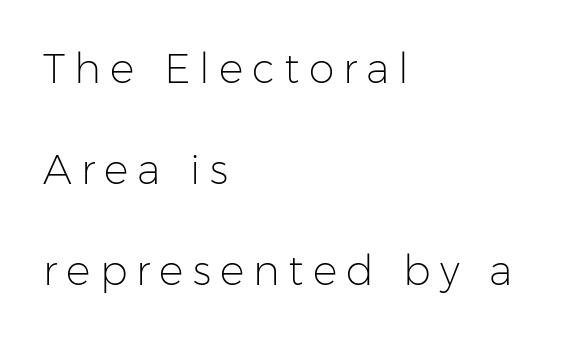
{"serif": "no", "italic": "no", "bold": "no", "weight": "light", "width": "normal", "stroke_contrast": "low", "x_height": "medium", "monospaced": "no", "underline": "no", "align": "left", "line_spacing": "loose", "line_spacing_ratio": 2.46, "letter_spacing": "wide", "letter_spacing_em": 0.22, "glyph_px": 41}
